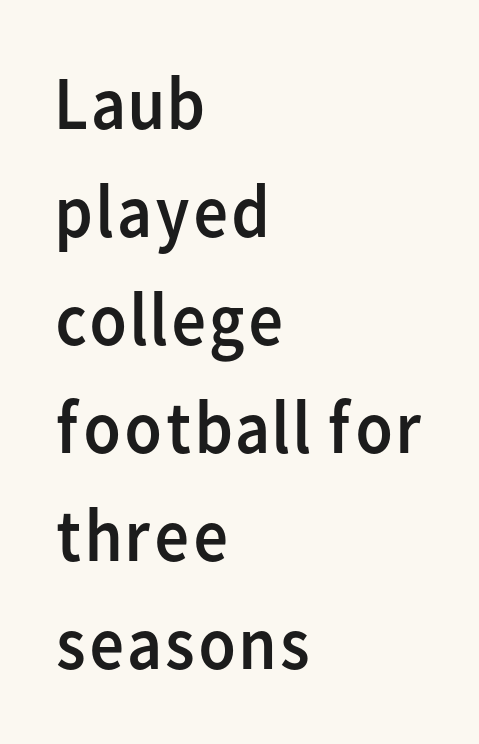
The image shows 76 px regular-weight sans-serif type, upright; set left-aligned, normal line spacing (1.42x), normal letter spacing, not underlined; low stroke contrast and a medium x-height.
